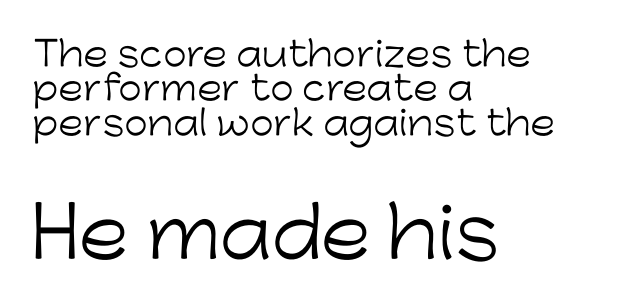
The lines are packed closely together with very little leading. Clear beneath every line of the passage. In terms of posture, this sample is upright. One-word summary of the alignment: left. This is not heavy type; no bold has been used.
